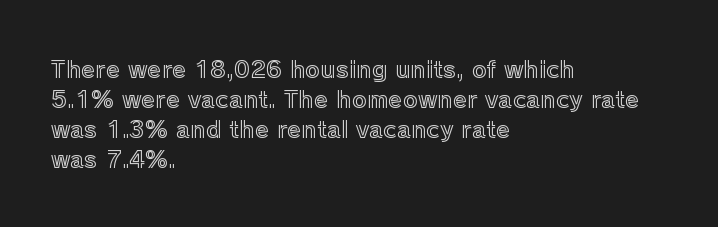
The ragged edge is on the right, which tells us the setting is flush left. What's the leading like? Ordinary, nothing unusual. Posture: straight, roman, zero tilt. The face used here is rendered with its standard letterfit. Letters rest on an invisible, unmarked baseline.
